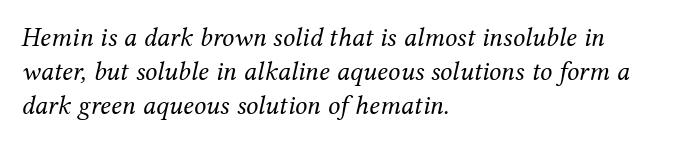
The image shows 27 px text type, italic (leaning right); set left-aligned, normal line spacing (1.26x), normal letter spacing, not underlined.
